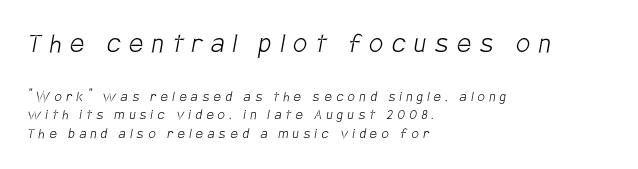
The type is letterspaced generously, with wide tracking. Which chunk is bigger? The first one — the top block dwarfs the bottom. Every row of glyphs begins at an identical x-position on the left. A typesetter would call this proportional, since set widths differ per character.
